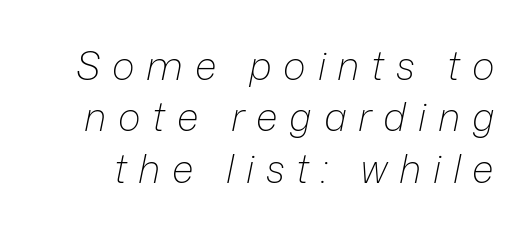
The image shows 39 px light type, italic (leaning right); set normal line spacing (1.32x), unusually wide letter spacing (+0.3 em), not underlined; low stroke contrast and a medium x-height.
